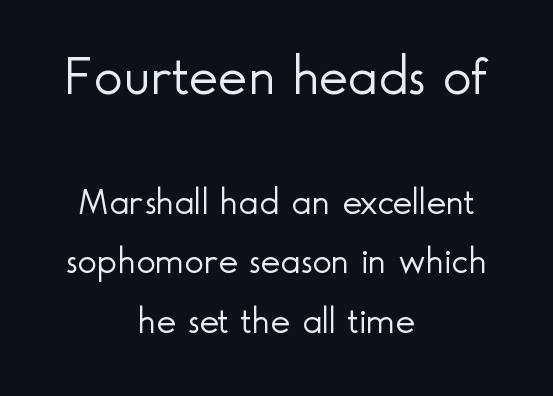
{"serif": "no", "italic": "no", "bold": "no", "weight": "light", "width": "normal", "x_height": "small", "monospaced": "no", "underline": "no", "align": "center", "line_spacing": "normal", "line_spacing_ratio": 1.61, "letter_spacing": "normal", "letter_spacing_em": 0.0, "larger_block": "first", "size_ratio": 1.49, "glyph_px": 55}
